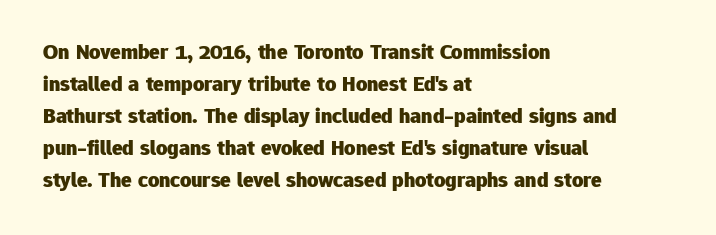
{"italic": "no", "bold": "yes", "underline": "no", "align": "left", "line_spacing": "normal", "line_spacing_ratio": 1.45, "letter_spacing": "normal", "letter_spacing_em": 0.0, "glyph_px": 22}
